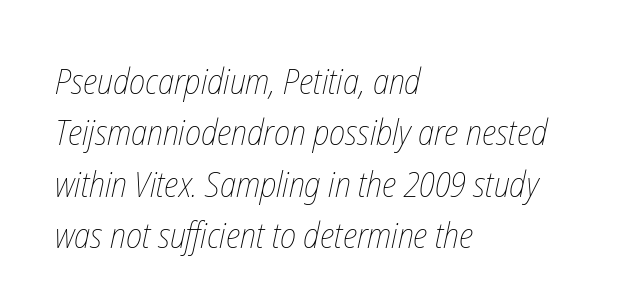
{"bold": "no", "weight": "thin", "width": "condensed", "stroke_contrast": "low", "x_height": "medium", "monospaced": "no", "underline": "no", "align": "left", "line_spacing": "normal", "line_spacing_ratio": 1.43, "letter_spacing": "normal", "letter_spacing_em": 0.0, "glyph_px": 36}
